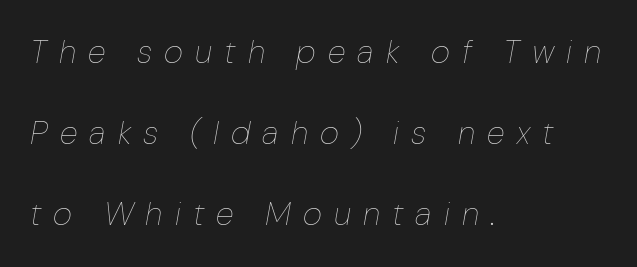
The image shows 33 px thin type, italic (leaning right); set left-aligned, loose line spacing (2.46x), unusually wide letter spacing (+0.37 em), not underlined; low stroke contrast and a medium x-height.
